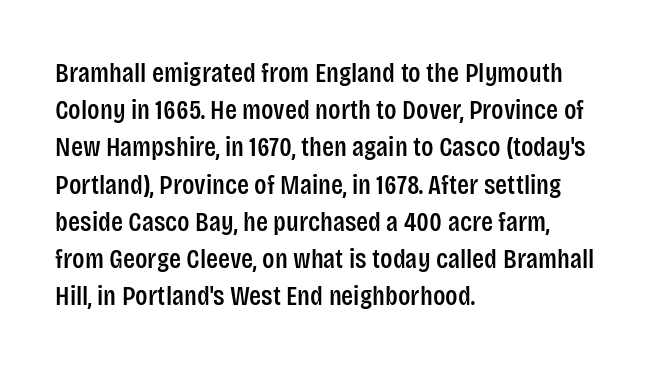
The image shows 28 px condensed sans-serif type, upright; set left-aligned, normal line spacing (1.33x), normal letter spacing, not underlined; low stroke contrast and a large x-height.
